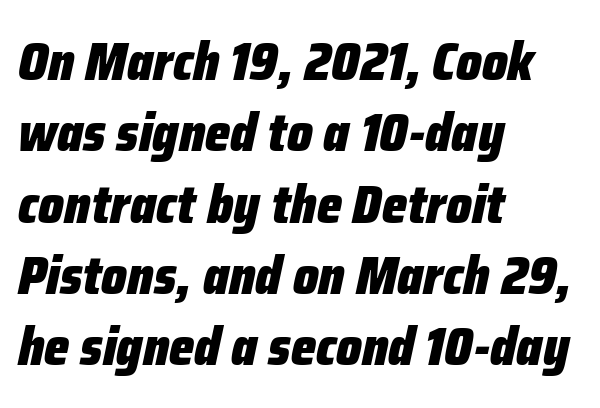
Q: Is the text bold? A: Yes.
Q: Is the text italic (slanted)? A: Yes, it leans right by about 12 degrees.
Q: Is the text underlined? A: No.
Q: How is the paragraph aligned? A: Left-aligned.
Q: Is the spacing between letters normal or unusually wide? A: Normal.
Q: Is the spacing between lines tight, normal or loose? A: Normal.
Q: Width (condensed, normal, or wide)? A: Condensed.
Q: Stroke contrast? A: Low.
Q: x-height? A: Medium.
Q: Monospaced? A: No.
